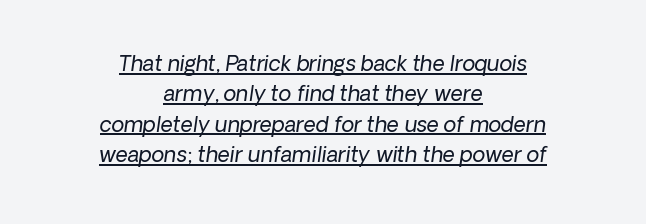
{"bold": "no", "underline": "yes", "align": "center", "line_spacing": "normal", "line_spacing_ratio": 1.45, "letter_spacing": "normal", "letter_spacing_em": 0.0, "glyph_px": 21}
